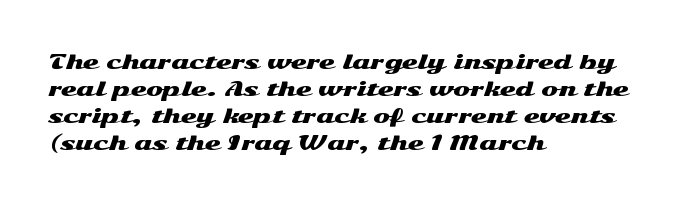
Q: Is the text italic (slanted)? A: Yes.
Q: Is the text underlined? A: No.
Q: How is the paragraph aligned? A: Left-aligned.
Q: Is the spacing between letters normal or unusually wide? A: Normal.
Q: Is the spacing between lines tight, normal or loose? A: Normal.
